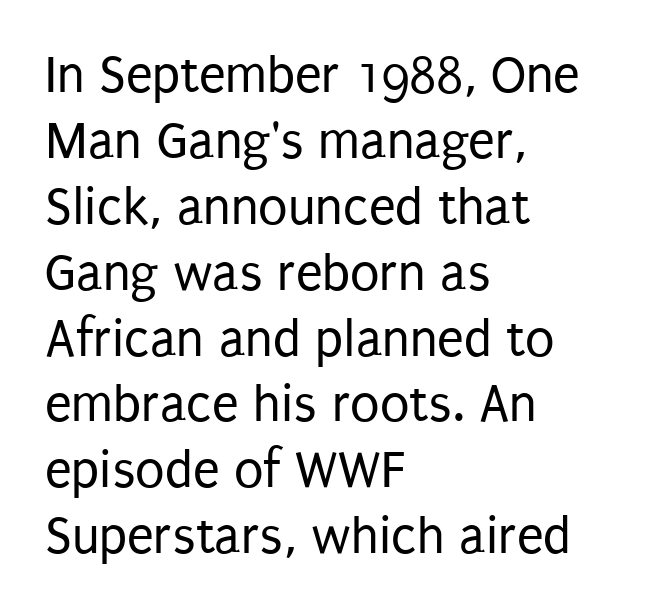
Posture: straight, roman, zero tilt. Think of a printed novel: that variable character pitch is what you see here. Just letters on the line, the space beneath them empty. The passage shown is typeset with a sans-serif family. Stroke mass is kept to a normal reading level or below. Short note: letters normally spaced.
